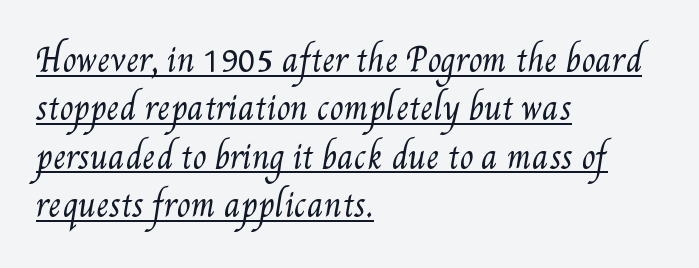
The tracking reads as untouched default to a designer's eye. The passage shown is typed in a proportional face where columns would drift. What decoration does the sample have? An underline. Vertical stems look standard width or narrower in stroke.
